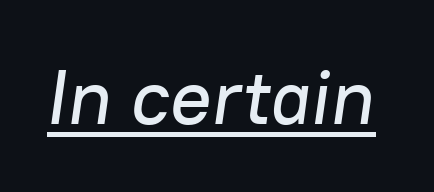
There is no visible air inserted between adjacent glyphs. A rule runs beneath these lines of type. Each letter keeps its own natural width here, so spacing adapts to shape. The typography opts for an oblique posture over an upright one.
